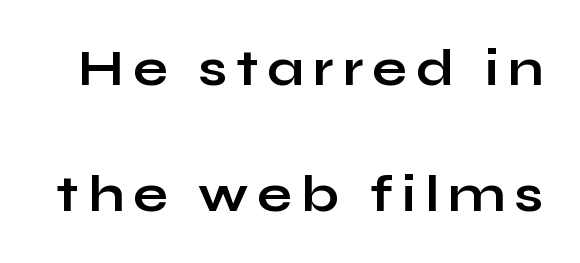
The image shows 51 px bold, wide sans-serif type, upright; set loose line spacing (2.47x), not underlined; low stroke contrast and a medium x-height.
